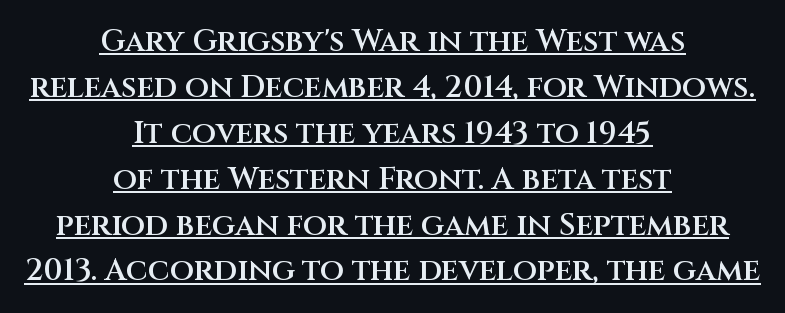
The image shows 31 px semibold sans-serif type, upright; set centered, normal line spacing (1.48x), normal letter spacing, underlined; medium stroke contrast and a large x-height.
